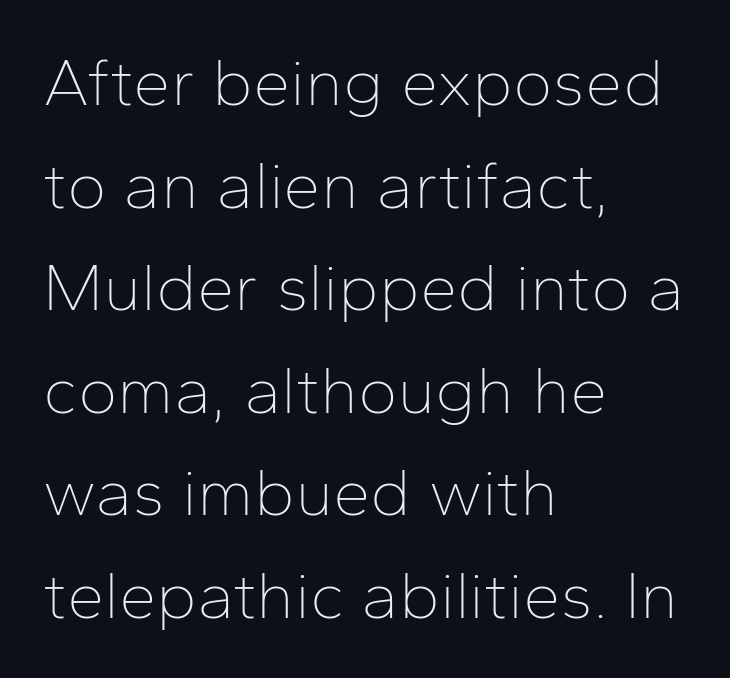
Q: Is the text bold? A: No.
Q: Is the text italic (slanted)? A: No, it is upright.
Q: Is the typeface a serif or a sans-serif typeface? A: Sans-serif.
Q: Is the text underlined? A: No.
Q: How is the paragraph aligned? A: Left-aligned.
Q: Is the spacing between letters normal or unusually wide? A: Normal.
Q: Is the spacing between lines tight, normal or loose? A: Normal.
Q: Width (condensed, normal, or wide)? A: Normal.
Q: Stroke contrast? A: Low.
Q: x-height? A: Medium.
Q: Monospaced? A: No.
